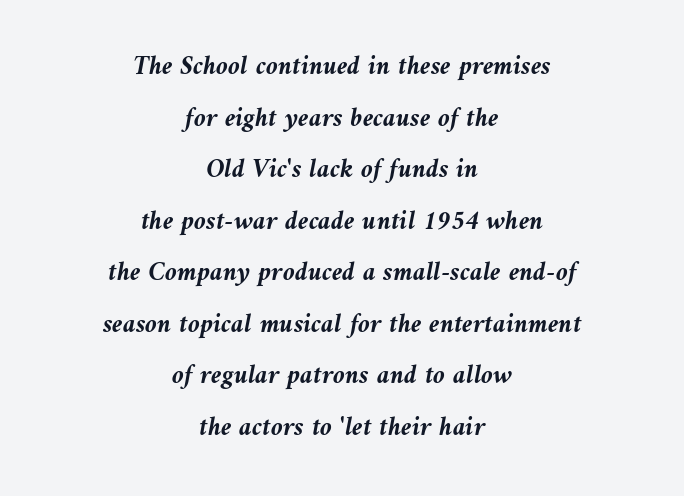
Q: Is the text bold? A: Yes.
Q: Is the text italic (slanted)? A: Yes, it leans left by about 9 degrees.
Q: Is the text underlined? A: No.
Q: How is the paragraph aligned? A: Centered.
Q: Is the spacing between letters normal or unusually wide? A: Normal.
Q: Is the spacing between lines tight, normal or loose? A: Loose.
